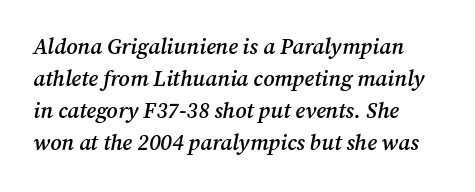
{"italic": "yes", "lean": "right", "slant_degrees": 12, "bold": "semi", "underline": "no", "align": "left", "line_spacing": "normal", "line_spacing_ratio": 1.46, "letter_spacing": "normal", "letter_spacing_em": 0.0, "glyph_px": 22}
